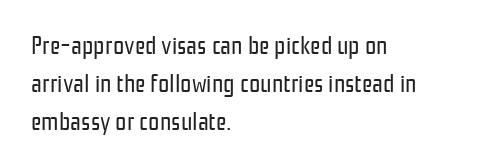
{"italic": "no", "bold": "no", "underline": "no", "align": "left", "line_spacing": "normal", "line_spacing_ratio": 1.52, "letter_spacing": "normal", "letter_spacing_em": 0.0, "glyph_px": 25}
